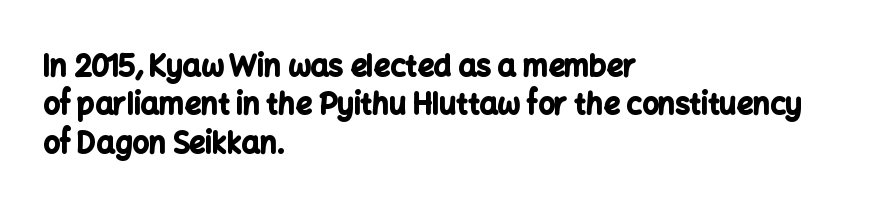
Q: Is the text bold? A: Yes.
Q: Is the text italic (slanted)? A: No, it is upright.
Q: Is the typeface a serif or a sans-serif typeface? A: Sans-serif.
Q: Is the text underlined? A: No.
Q: How is the paragraph aligned? A: Left-aligned.
Q: Is the spacing between letters normal or unusually wide? A: Normal.
Q: Is the spacing between lines tight, normal or loose? A: Normal.
Q: Width (condensed, normal, or wide)? A: Normal.
Q: Stroke contrast? A: Low.
Q: x-height? A: Medium.
Q: Monospaced? A: No.
